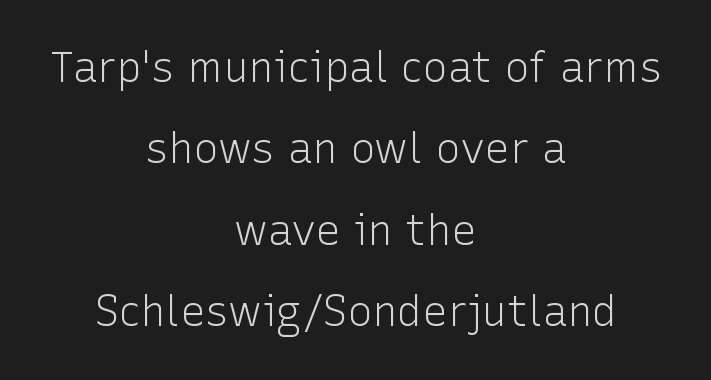
The image shows 42 px light sans-serif type, upright; set centered, loose line spacing (1.94x), normal letter spacing, not underlined; low stroke contrast and a medium x-height.
